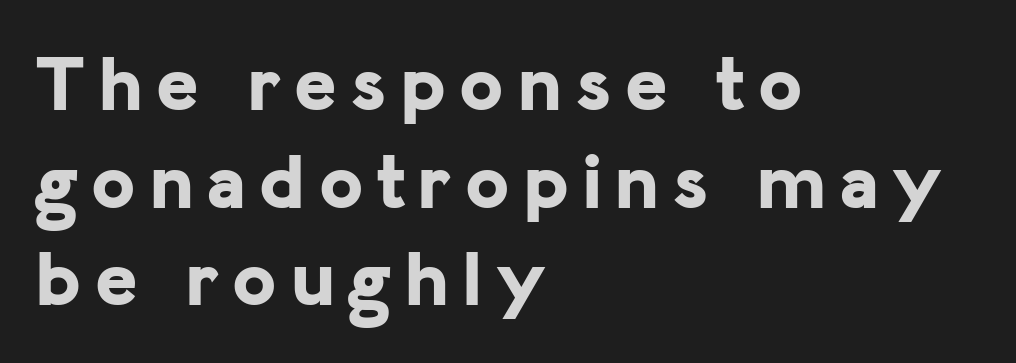
The image shows 80 px bold sans-serif type, upright; set left-aligned, line spacing 1.22x, not underlined; low stroke contrast and a medium x-height.
